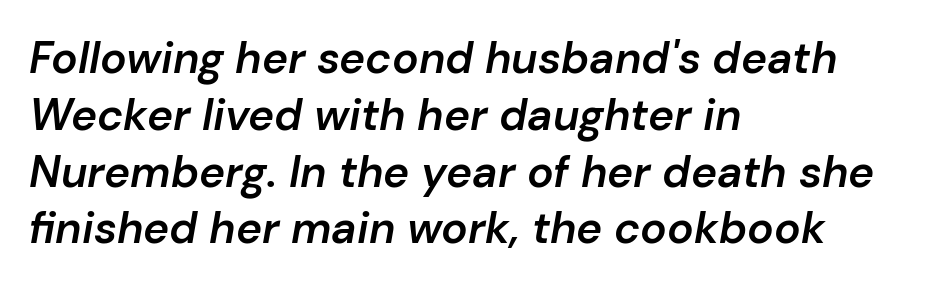
{"italic": "yes", "lean": "right", "slant_degrees": 10, "bold": "semi", "weight": "semibold", "width": "normal", "stroke_contrast": "low", "x_height": "medium", "monospaced": "no", "underline": "no", "align": "left", "line_spacing": "normal", "line_spacing_ratio": 1.29, "letter_spacing": "normal", "letter_spacing_em": 0.0, "glyph_px": 44}
